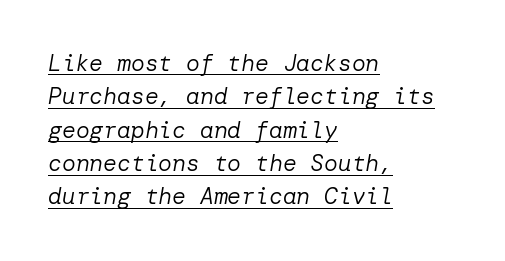
The image shows 23 px text type, italic (leaning right); set left-aligned, normal line spacing (1.45x), normal letter spacing, underlined.
